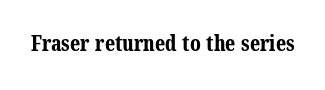
Q: Is the text bold? A: Yes.
Q: Is the text underlined? A: No.
Q: Is the spacing between letters normal or unusually wide? A: Normal.
